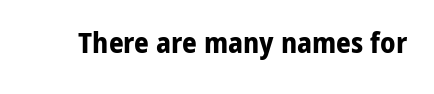
Every stem runs plumb, perpendicular to the baseline. The letters carry no serifs — their stems end cleanly without finishing strokes. The rendering uses natural spacing where letterforms have individual widths. Typographic density is high because the face is bold. Characters follow at the spacing the type designer built in. Any mark beneath the type? The region is blank.
